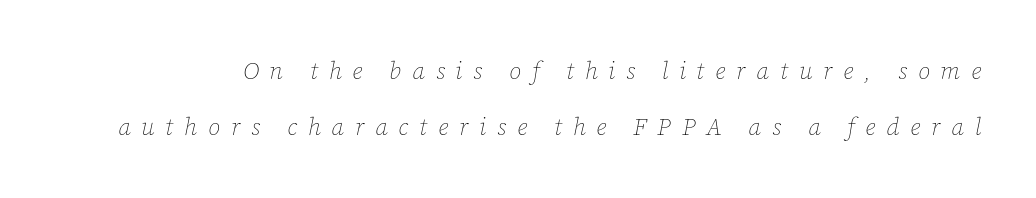
{"italic": "yes", "lean": "right", "slant_degrees": 12, "bold": "no", "underline": "no", "line_spacing": "loose", "line_spacing_ratio": 2.32, "letter_spacing": "wide", "letter_spacing_em": 0.45, "glyph_px": 24}
